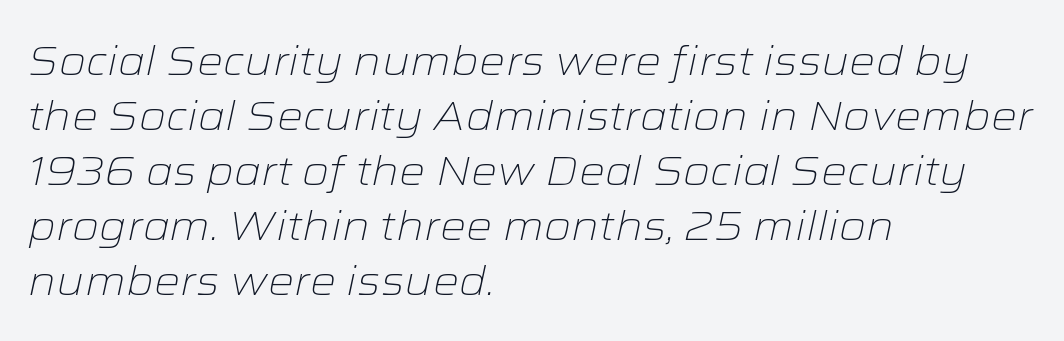
The face used here is proportionally spaced, like ordinary book or web type. A typesetter would call this zero additional tracking. A typesetter would call this leading conventional body-copy spacing. The weight would be labelled regular, book, light, or lighter still. Does the copy run flush right? No — it runs flush left.
